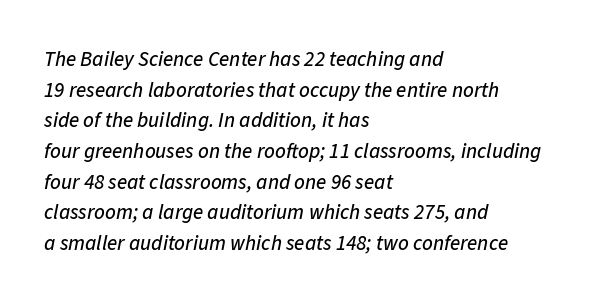
{"italic": "yes", "lean": "right", "slant_degrees": 11, "underline": "no", "align": "left", "line_spacing": "normal", "line_spacing_ratio": 1.46, "letter_spacing": "normal", "letter_spacing_em": 0.0, "glyph_px": 21}
